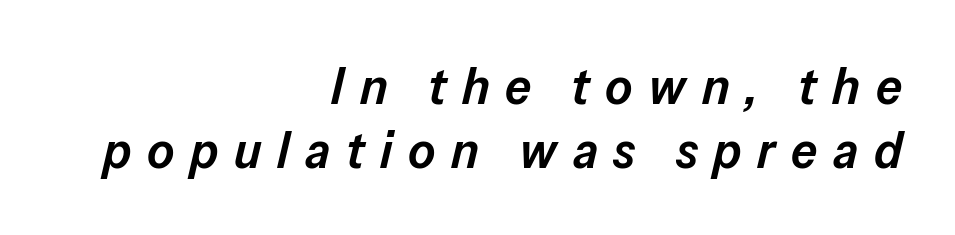
Q: Is the text bold? A: Semi-bold.
Q: Is the text italic (slanted)? A: Yes, it leans right by about 13 degrees.
Q: Is the text underlined? A: No.
Q: How is the paragraph aligned? A: Right-aligned.
Q: Is the spacing between letters normal or unusually wide? A: Unusually wide.
Q: Width (condensed, normal, or wide)? A: Normal.
Q: Stroke contrast? A: Low.
Q: x-height? A: Medium.
Q: Monospaced? A: No.
